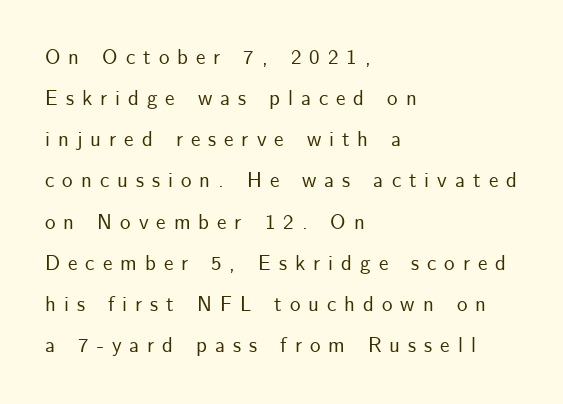
This sample trades compactness for vertical openness between lines. When letters stand straight like this, we call the style roman or upright. These lines have a slow, spaced-out rhythm from letter to letter. Visually the block forms a straight wall on the left and a jagged coastline on the right.
